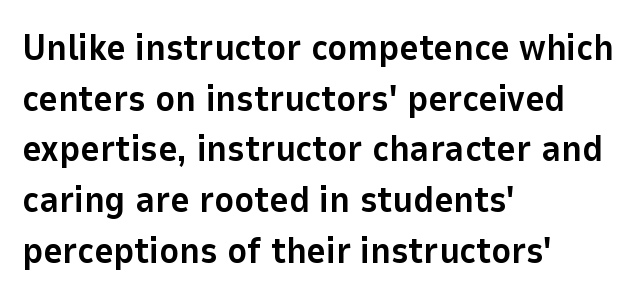
Q: Is the text bold? A: Yes.
Q: Is the text italic (slanted)? A: No, it is upright.
Q: Is the typeface a serif or a sans-serif typeface? A: Sans-serif.
Q: Is the text underlined? A: No.
Q: How is the paragraph aligned? A: Left-aligned.
Q: Is the spacing between letters normal or unusually wide? A: Normal.
Q: Is the spacing between lines tight, normal or loose? A: Normal.
Q: Width (condensed, normal, or wide)? A: Normal.
Q: Stroke contrast? A: Low.
Q: x-height? A: Medium.
Q: Monospaced? A: No.
